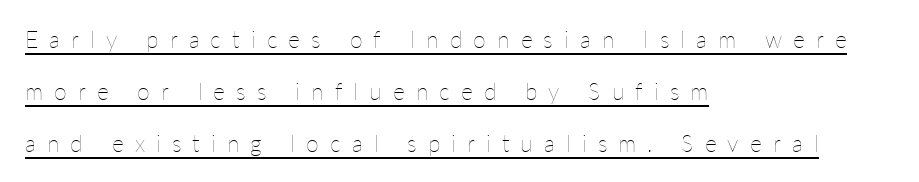
Visually the block forms a straight wall on the left and a jagged coastline on the right. Vertical stems look standard width or narrower in stroke. Underlining? Definitely there. These lines have a slow, spaced-out rhythm from letter to letter. Compared with typical paragraphs, the rows here are farther apart. These lines were composed using upright roman letters.
